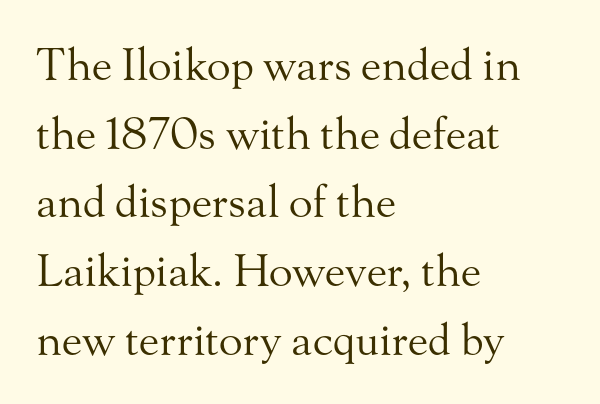
{"serif": "yes", "italic": "no", "bold": "no", "weight": "regular", "width": "normal", "stroke_contrast": "medium", "x_height": "small", "monospaced": "no", "underline": "no", "align": "left", "line_spacing": "normal", "line_spacing_ratio": 1.56, "letter_spacing": "normal", "letter_spacing_em": 0.0, "glyph_px": 44}
